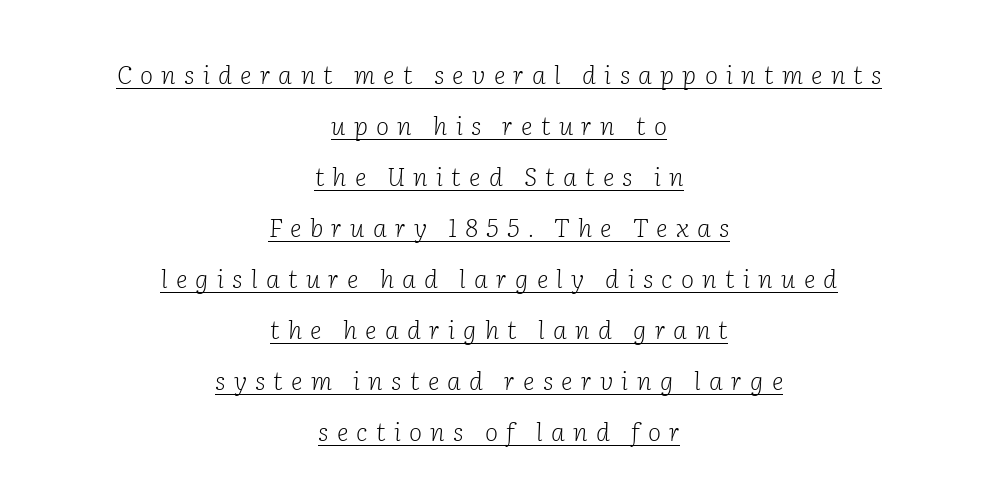
The image shows 25 px text type, italic (leaning right); set centered, loose line spacing (2.04x), unusually wide letter spacing (+0.33 em), underlined.
